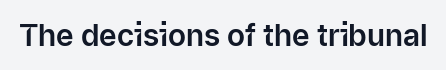
The image shows 30 px sans-serif type, upright; set normal letter spacing, not underlined; low stroke contrast and a medium x-height.
